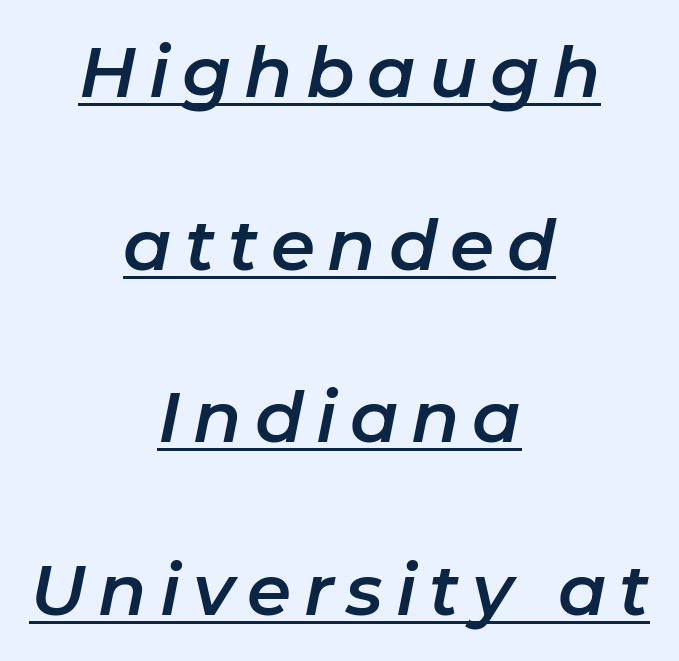
Varying glyph widths throughout — classic text-font behaviour. The specimen reads as italic at a glance. The rag falls on both sides of this text block equally. A typesetter would call this leading open, well beyond the default. Glance below the letters and you will spot a drawn line.
